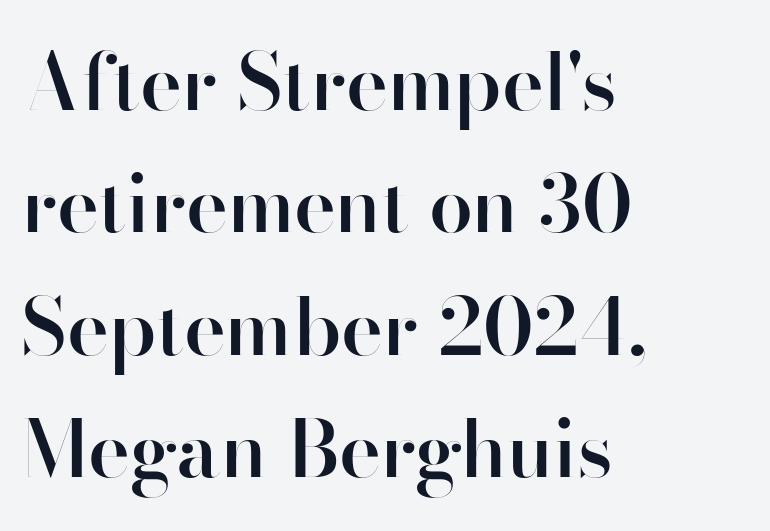
One glance says typical: line gaps are just what's usual. Strokes here are thickened, but only to semibold level. The zone under the glyphs is completely vacant. A typesetter would call this zero additional tracking. Compared with a centered layout, this one pins lines to the left instead. The passage shown is typed in a proportional face where columns would drift.
